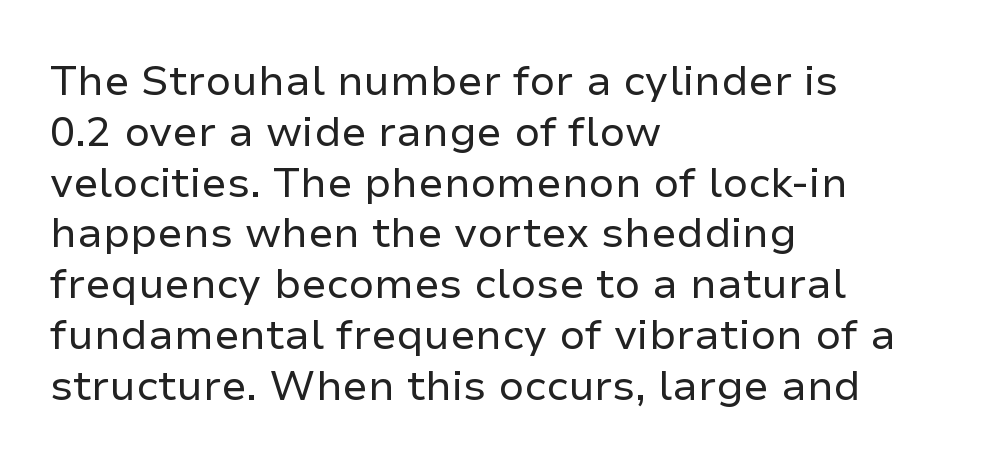
Letters rest on an invisible, unmarked baseline. On a weight scale, this lands at 450 or below. Here the designer chose a conventional face with non-uniform glyph widths. A classic flush-left, rag-right setting is used for this passage. Type style note: lacks serifs.
